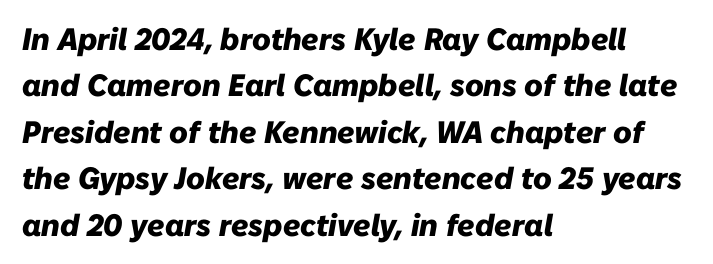
The image shows 31 px heavy type, italic (leaning right); set left-aligned, normal line spacing (1.5x), normal letter spacing, not underlined; low stroke contrast and a medium x-height.
